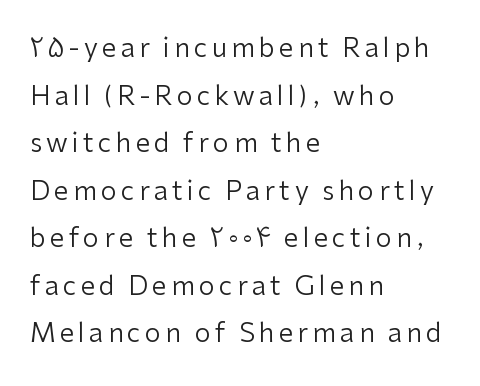
The image shows 26 px text type, upright; set left-aligned, line spacing 1.83x, not underlined.
